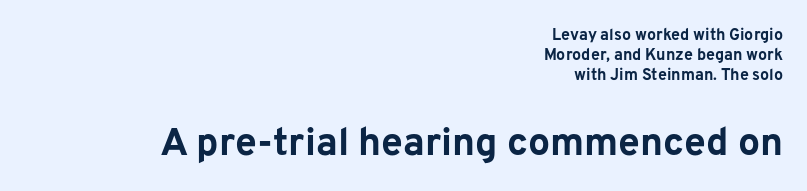
The image shows 39 px bold sans-serif type, upright; set right-aligned, normal line spacing (1.26x), normal letter spacing, not underlined; the second (bottom) block is 2.44x larger; low stroke contrast and a medium x-height.
